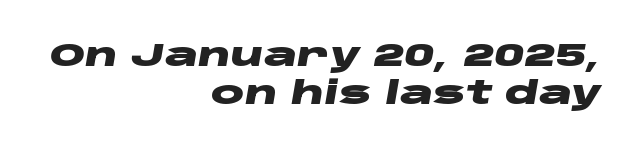
Proportional: the letters do not fall into vertical columns. The rendering uses a bold face; every stroke is thick and dark. Caption: multi-line text, flush right, ragged left. Standard letterfit; no display-style spreading of the glyphs.
